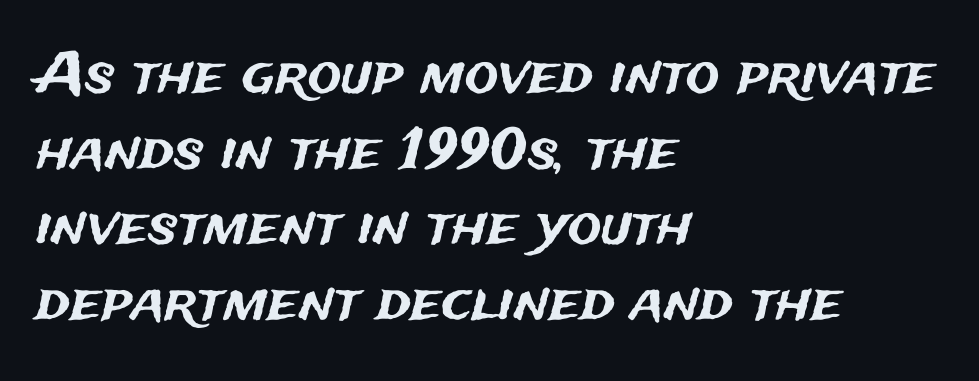
Q: Is the text italic (slanted)? A: Yes.
Q: Is the typeface a serif or a sans-serif typeface? A: Sans-serif.
Q: Is the text underlined? A: No.
Q: How is the paragraph aligned? A: Left-aligned.
Q: Is the spacing between letters normal or unusually wide? A: Normal.
Q: Is the spacing between lines tight, normal or loose? A: Normal.
Q: Width (condensed, normal, or wide)? A: Normal.
Q: Stroke contrast? A: Medium.
Q: x-height? A: Medium.
Q: Monospaced? A: No.
